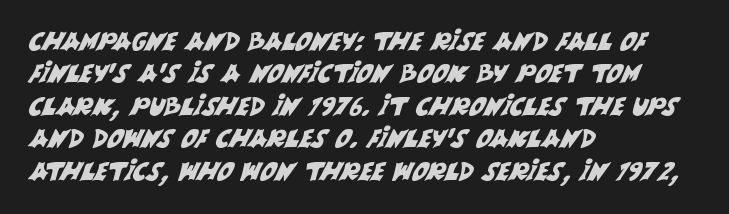
{"underline": "no", "align": "left", "line_spacing": "normal", "line_spacing_ratio": 1.3, "letter_spacing": "normal", "letter_spacing_em": 0.0, "glyph_px": 25}
